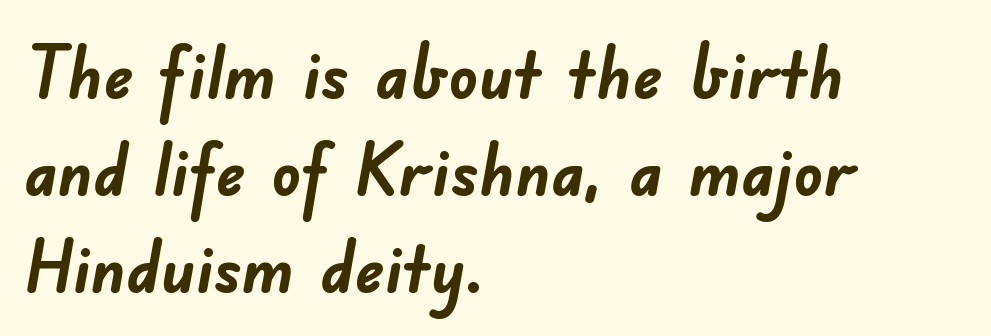
The image shows 73 px semibold sans-serif type; set left-aligned, normal line spacing (1.33x), normal letter spacing, not underlined; low stroke contrast and a small x-height.
